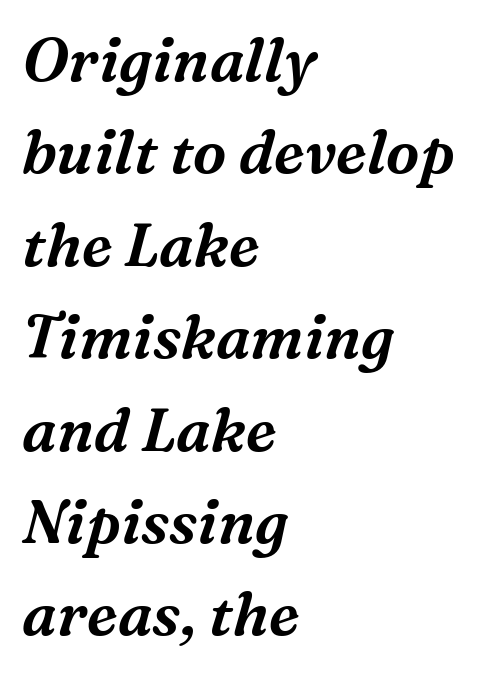
The image shows 60 px serif type, italic (leaning right); set left-aligned, normal line spacing (1.54x), normal letter spacing, not underlined; medium stroke contrast and a medium x-height.
